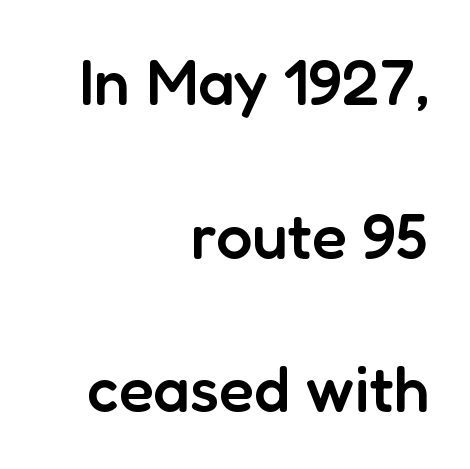
The image shows 64 px semibold sans-serif type, upright; set right-aligned, loose line spacing (2.4x), normal letter spacing, not underlined; low stroke contrast and a medium x-height.
